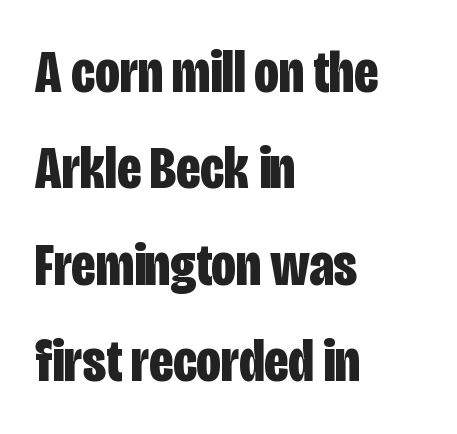
The image shows 61 px bold, condensed sans-serif type, upright; set left-aligned, normal line spacing (1.58x), normal letter spacing, not underlined; low stroke contrast and a large x-height.
